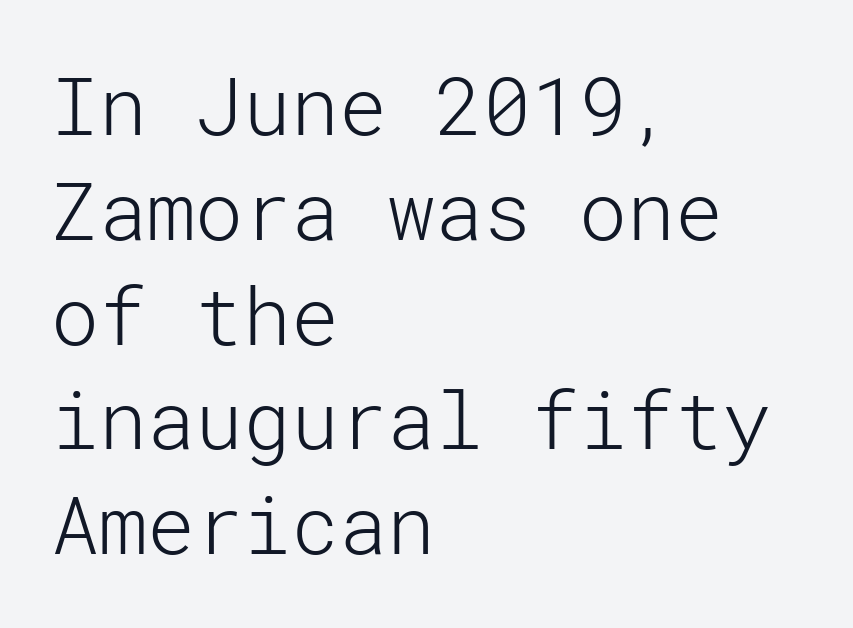
The typesetting does not lean heavy: it is not bold. Left-aligned paragraph, ragged on the right. Does extra space separate the letters? No, they use regular spacing. Posture: straight, roman, zero tilt. Vertical spacing — default.
